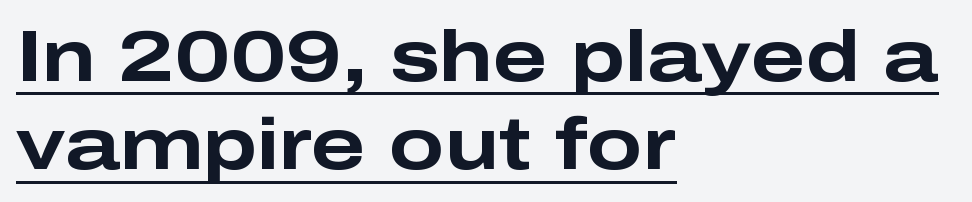
The image shows 73 px bold, wide sans-serif type, upright; set left-aligned, line spacing 1.21x, normal letter spacing, underlined; low stroke contrast and a medium x-height.
